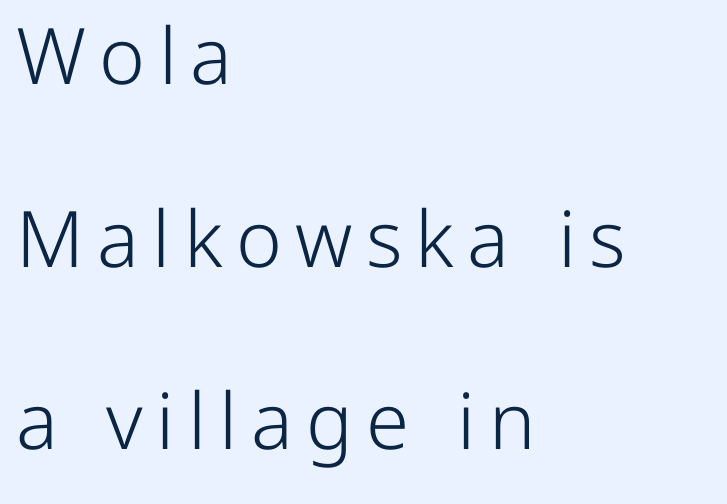
Q: Is the text bold? A: No.
Q: Is the text italic (slanted)? A: No, it is upright.
Q: Is the typeface a serif or a sans-serif typeface? A: Sans-serif.
Q: Is the text underlined? A: No.
Q: How is the paragraph aligned? A: Left-aligned.
Q: Is the spacing between lines tight, normal or loose? A: Loose.
Q: Width (condensed, normal, or wide)? A: Normal.
Q: Stroke contrast? A: Low.
Q: x-height? A: Medium.
Q: Monospaced? A: No.
